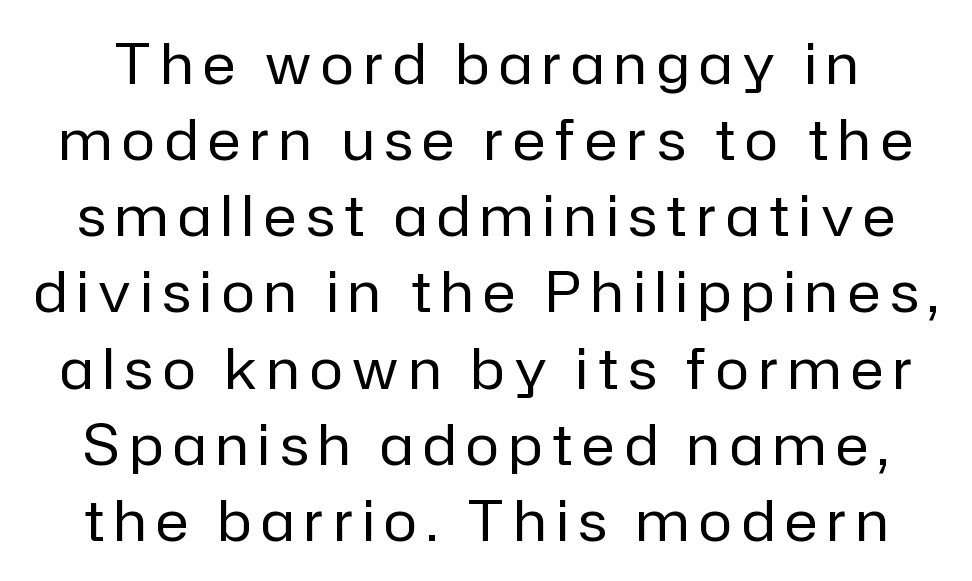
The image shows 56 px regular-weight sans-serif type, upright; set normal line spacing (1.36x), not underlined; low stroke contrast and a medium x-height.
